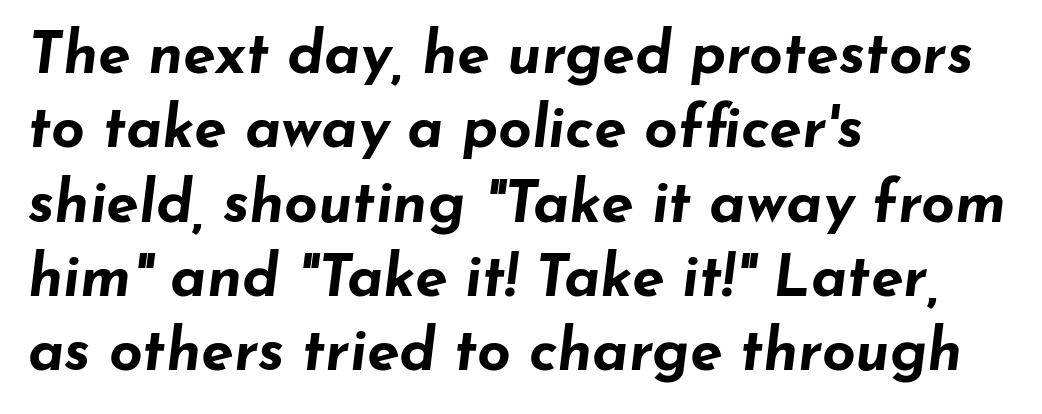
These lines are rendered in a variable-pitch font. Visually the block forms a straight wall on the left and a jagged coastline on the right. This is heavy type, rendered in bold. Spacing between characters is what you'd get straight out of the box.
